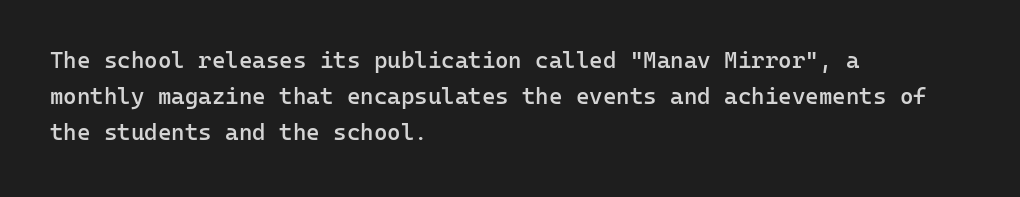
{"italic": "no", "bold": "semi", "underline": "no", "align": "left", "line_spacing": "normal", "line_spacing_ratio": 1.57, "letter_spacing": "normal", "letter_spacing_em": 0.0, "glyph_px": 23}
